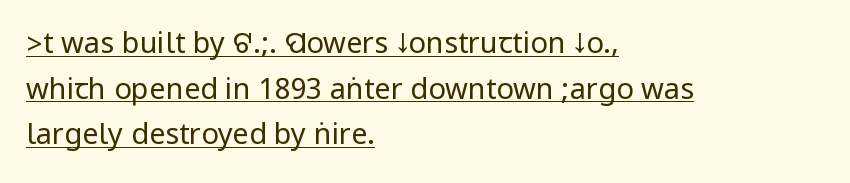
Note: no serifs on the glyphs. Which margin do the lines hug? The left one — the right edge is uneven. The gaps between neighbouring characters are ordinary and unremarkable. The cut favours lightness, reaching ordinary text weight at its darkest. The leading is moderate, giving the passage an even texture. This is roman type, the default non-slanted kind.
